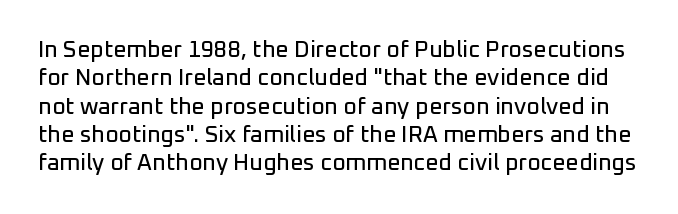
The line texture is even and compact thanks to regular tracking. Unmarked baselines from the first word to the last. Characters remain perfectly vertical along every line.
